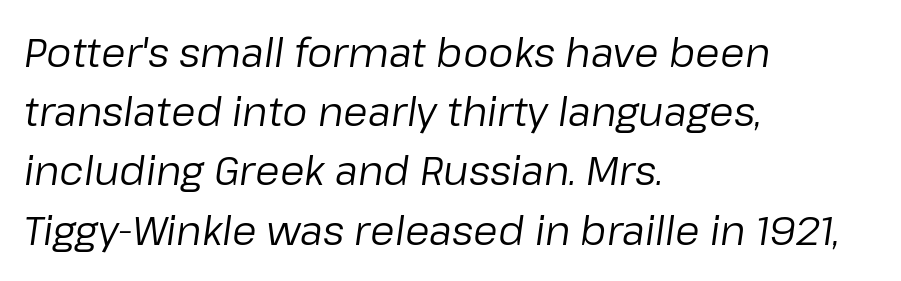
The image shows 40 px regular-weight type, italic (leaning right); set left-aligned, normal line spacing (1.48x), normal letter spacing, not underlined; low stroke contrast and a medium x-height.
